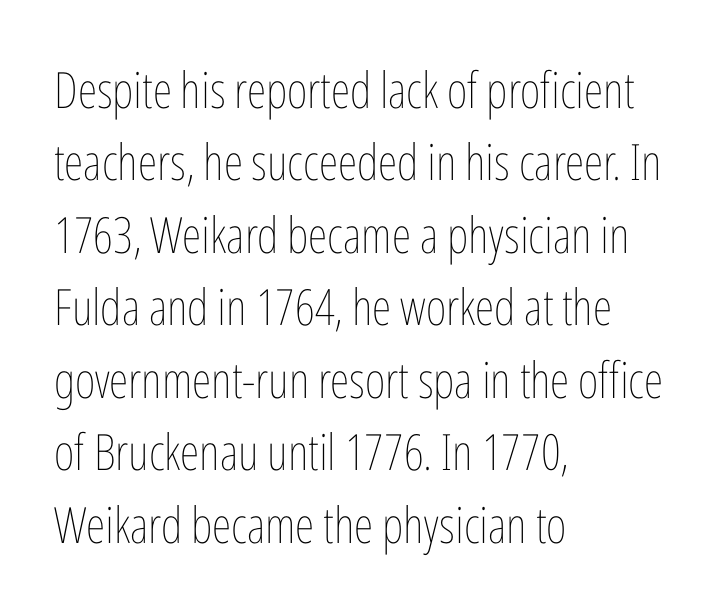
The image shows 50 px thin, condensed type, upright; set left-aligned, normal line spacing (1.45x), normal letter spacing, not underlined; low stroke contrast and a medium x-height.
